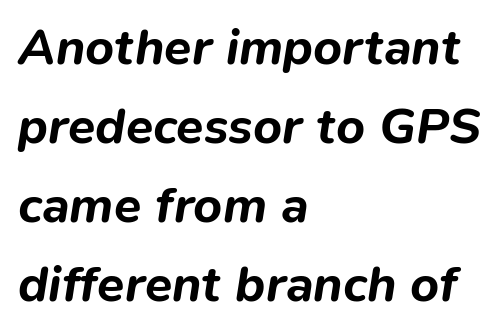
{"italic": "yes", "lean": "right", "slant_degrees": 9, "bold": "yes", "weight": "bold", "width": "normal", "stroke_contrast": "low", "x_height": "medium", "monospaced": "no", "underline": "no", "align": "left", "line_spacing": "normal", "line_spacing_ratio": 1.58, "letter_spacing": "normal", "letter_spacing_em": 0.0, "glyph_px": 50}
